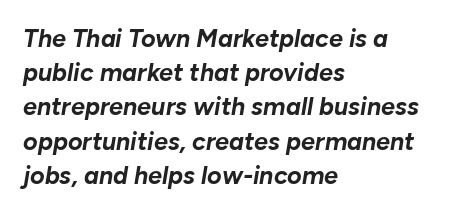
{"italic": "yes", "lean": "right", "slant_degrees": 10, "bold": "yes", "underline": "no", "align": "left", "line_spacing": "normal", "line_spacing_ratio": 1.37, "letter_spacing": "normal", "letter_spacing_em": 0.0, "glyph_px": 25}
